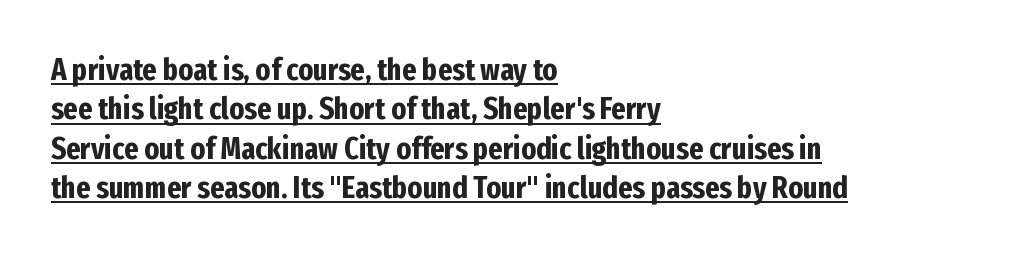
Q: Is the text bold? A: Yes.
Q: Is the text italic (slanted)? A: No, it is upright.
Q: Is the typeface a serif or a sans-serif typeface? A: Sans-serif.
Q: Is the text underlined? A: Yes.
Q: How is the paragraph aligned? A: Left-aligned.
Q: Is the spacing between letters normal or unusually wide? A: Normal.
Q: Is the spacing between lines tight, normal or loose? A: Normal.
Q: Width (condensed, normal, or wide)? A: Condensed.
Q: Stroke contrast? A: Low.
Q: x-height? A: Medium.
Q: Monospaced? A: No.
